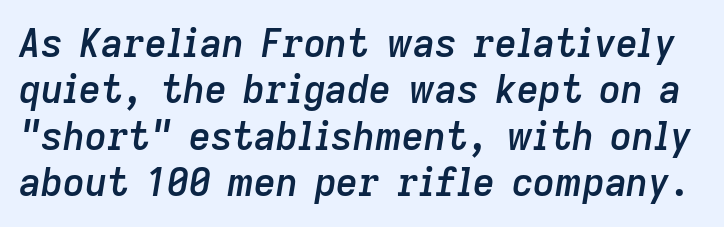
{"italic": "yes", "lean": "right", "slant_degrees": 9, "bold": "semi", "weight": "semibold", "width": "normal", "stroke_contrast": "low", "x_height": "medium", "monospaced": "no", "underline": "no", "line_spacing_ratio": 1.22, "letter_spacing": "normal", "letter_spacing_em": 0.0, "glyph_px": 38}
